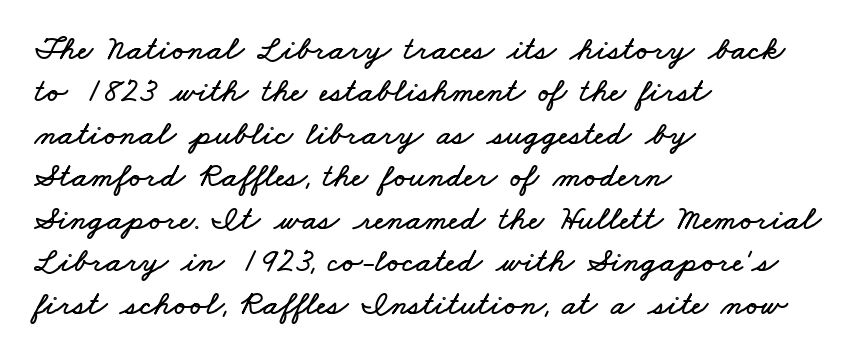
{"width": "wide", "stroke_contrast": "low", "x_height": "small", "monospaced": "no", "underline": "no", "align": "left", "line_spacing": "normal", "line_spacing_ratio": 1.25, "letter_spacing": "normal", "letter_spacing_em": 0.0, "glyph_px": 34}
